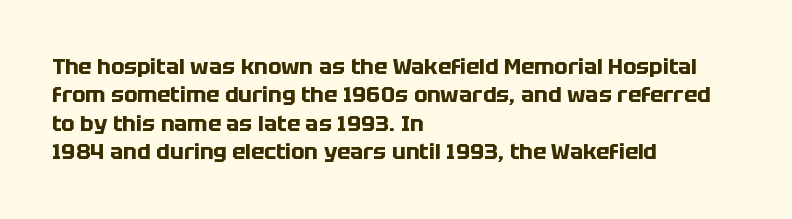
{"italic": "no", "bold": "yes", "underline": "no", "align": "left", "line_spacing": "normal", "line_spacing_ratio": 1.29, "letter_spacing": "normal", "letter_spacing_em": 0.0, "glyph_px": 22}
